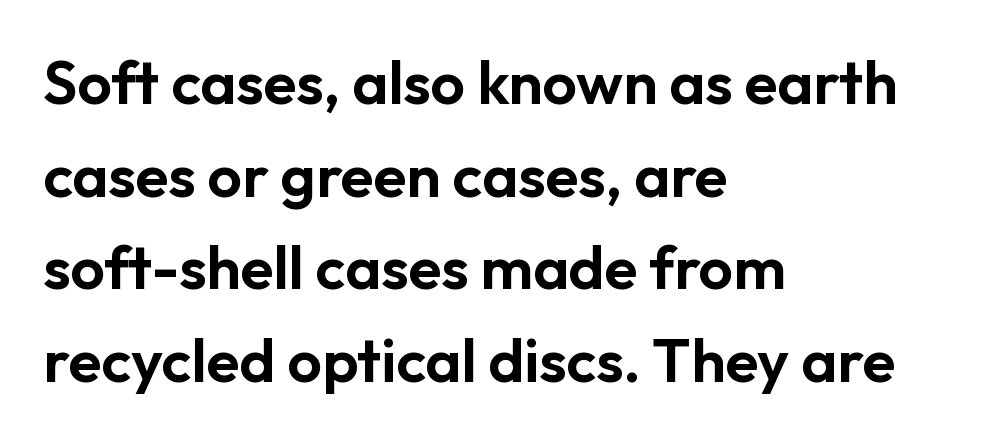
Q: Is the text italic (slanted)? A: No, it is upright.
Q: Is the typeface a serif or a sans-serif typeface? A: Sans-serif.
Q: Is the text underlined? A: No.
Q: How is the paragraph aligned? A: Left-aligned.
Q: Is the spacing between letters normal or unusually wide? A: Normal.
Q: Is the spacing between lines tight, normal or loose? A: Normal.
Q: Width (condensed, normal, or wide)? A: Normal.
Q: Stroke contrast? A: Low.
Q: x-height? A: Medium.
Q: Monospaced? A: No.
